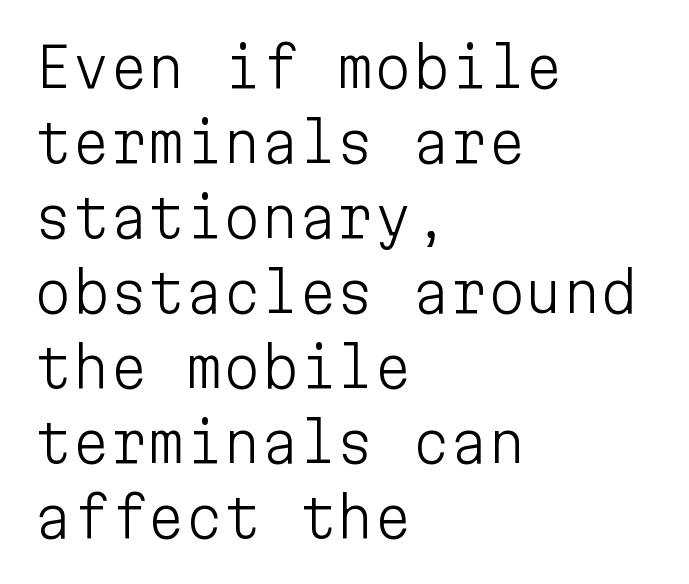
{"serif": "no", "italic": "no", "bold": "no", "weight": "light", "width": "normal", "stroke_contrast": "low", "x_height": "medium", "monospaced": "yes", "underline": "no", "align": "left", "line_spacing": "normal", "line_spacing_ratio": 1.39, "letter_spacing": "normal", "letter_spacing_em": 0.0, "glyph_px": 54}
